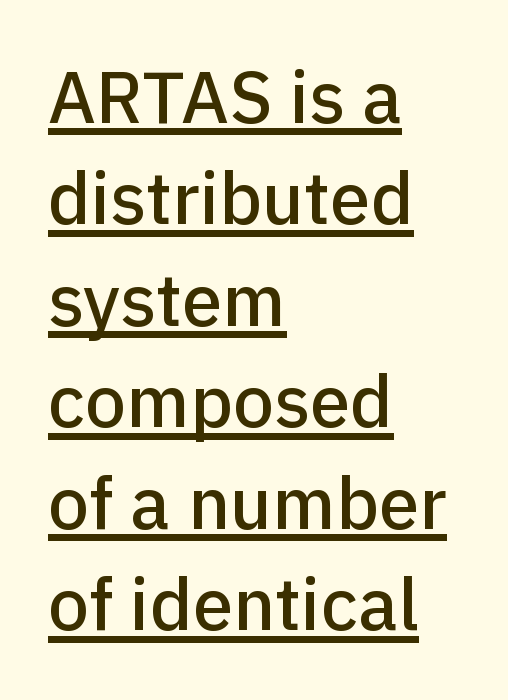
The image shows 73 px sans-serif type, upright; set left-aligned, normal line spacing (1.39x), normal letter spacing, underlined; low stroke contrast and a medium x-height.
